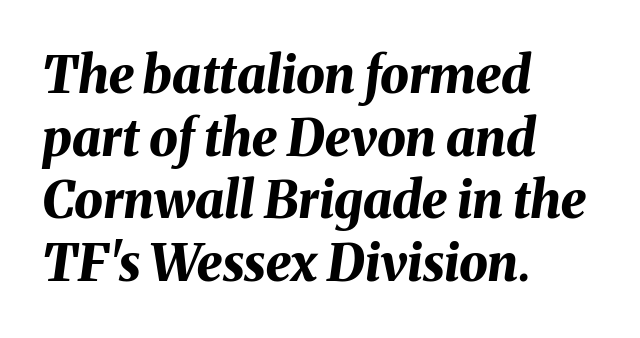
Q: Is the text bold? A: Yes.
Q: Is the text italic (slanted)? A: Yes, it leans right by about 8 degrees.
Q: Is the text underlined? A: No.
Q: How is the paragraph aligned? A: Left-aligned.
Q: Is the spacing between letters normal or unusually wide? A: Normal.
Q: Width (condensed, normal, or wide)? A: Normal.
Q: Stroke contrast? A: Medium.
Q: x-height? A: Medium.
Q: Monospaced? A: No.
